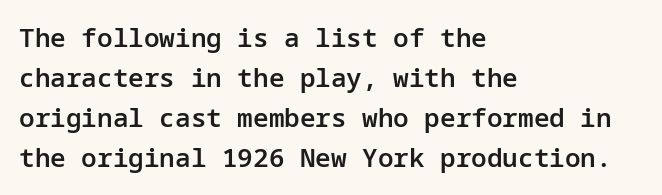
{"italic": "no", "bold": "semi", "underline": "no", "align": "left", "line_spacing": "normal", "line_spacing_ratio": 1.54, "letter_spacing": "normal", "letter_spacing_em": 0.0, "glyph_px": 26}
